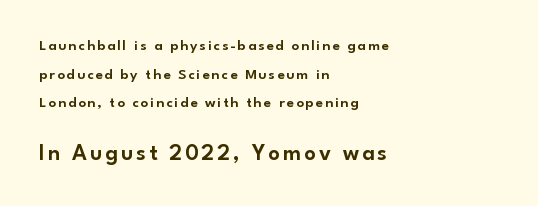
The image shows 23 px text type, upright; set left-aligned, loose line spacing (1.91x), not underlined; the second (bottom) block is 1.53x larger.
